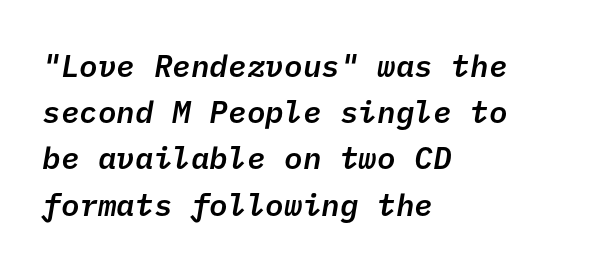
The image shows 31 px semibold sans-serif type; set left-aligned, normal line spacing (1.49x), normal letter spacing, not underlined; low stroke contrast and a medium x-height.
